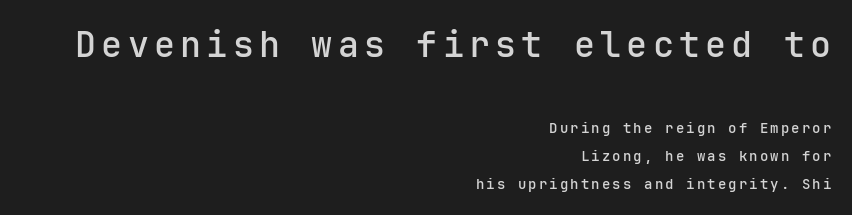
Grotesque or geometric, the face here clearly has no serifs. Line spacing here is loose. Do the letters lean? They stand straight. Clear beneath every line of the passage. If you drew a ruler down the right edge, every line would touch it. This is moderately heavy type, rendered in semibold.
